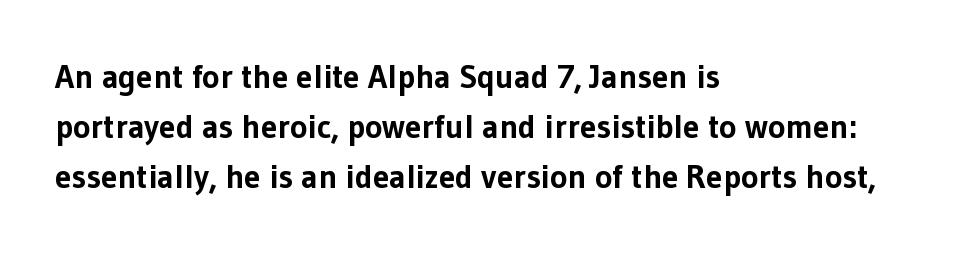
{"serif": "no", "italic": "no", "bold": "yes", "weight": "bold", "width": "normal", "stroke_contrast": "low", "x_height": "medium", "monospaced": "no", "underline": "no", "align": "left", "line_spacing": "normal", "line_spacing_ratio": 1.52, "letter_spacing": "normal", "letter_spacing_em": 0.0, "glyph_px": 33}
